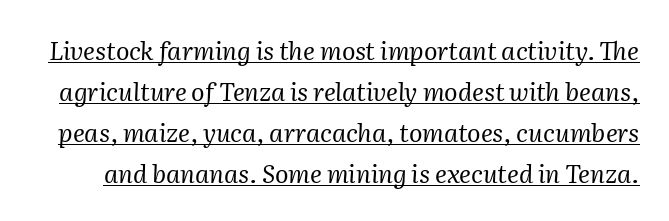
{"italic": "yes", "lean": "right", "slant_degrees": 2, "bold": "no", "underline": "yes", "line_spacing": "normal", "line_spacing_ratio": 1.64, "letter_spacing": "normal", "letter_spacing_em": 0.0, "glyph_px": 25}
